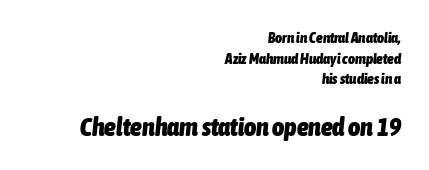
Q: Is the text bold? A: Yes.
Q: Is the text italic (slanted)? A: Yes, it leans right by about 6 degrees.
Q: Is the text underlined? A: No.
Q: How is the paragraph aligned? A: Right-aligned.
Q: Is the spacing between letters normal or unusually wide? A: Normal.
Q: Is the spacing between lines tight, normal or loose? A: Normal.
Q: Which block of text is set in a larger size, the first (top) or the second (bottom)? A: The second (bottom) one.
